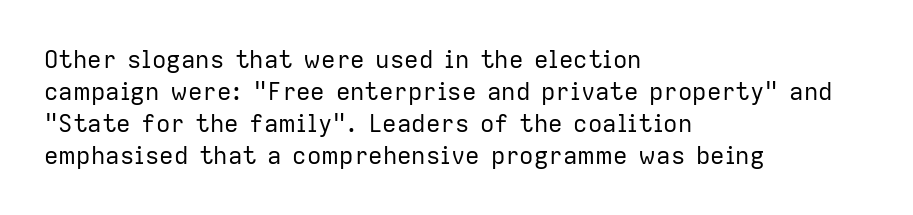
The image shows 24 px text type, upright; set left-aligned, normal line spacing (1.33x), normal letter spacing, not underlined.
